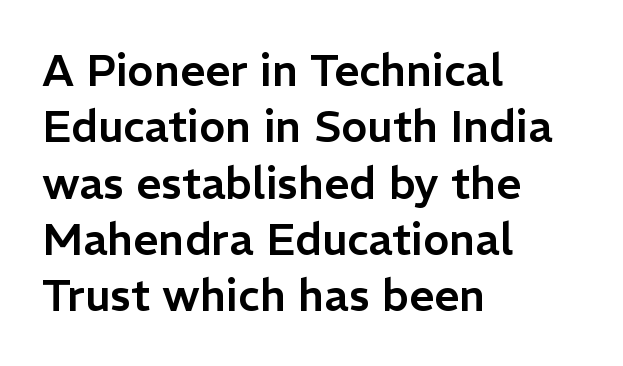
The image shows 44 px sans-serif type, upright; set left-aligned, normal line spacing (1.28x), normal letter spacing, not underlined; low stroke contrast and a medium x-height.
